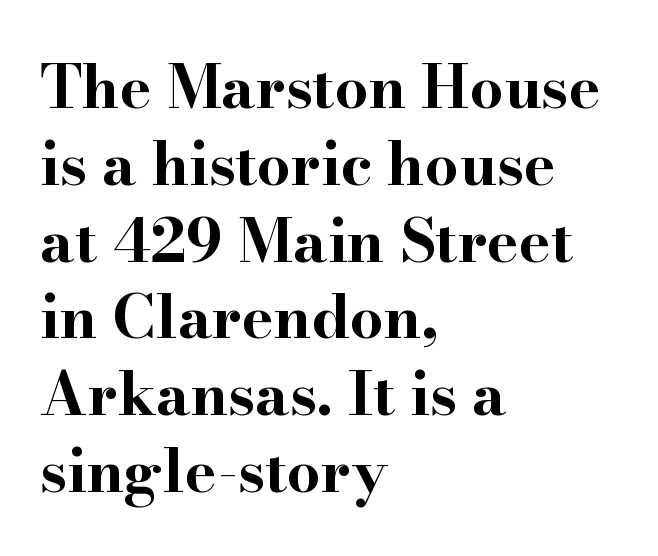
Q: Is the text bold? A: Yes.
Q: Is the text italic (slanted)? A: No, it is upright.
Q: Is the typeface a serif or a sans-serif typeface? A: Serif.
Q: Is the text underlined? A: No.
Q: How is the paragraph aligned? A: Left-aligned.
Q: Is the spacing between letters normal or unusually wide? A: Normal.
Q: Is the spacing between lines tight, normal or loose? A: Normal.
Q: Width (condensed, normal, or wide)? A: Wide.
Q: Stroke contrast? A: High.
Q: x-height? A: Small.
Q: Monospaced? A: No.
